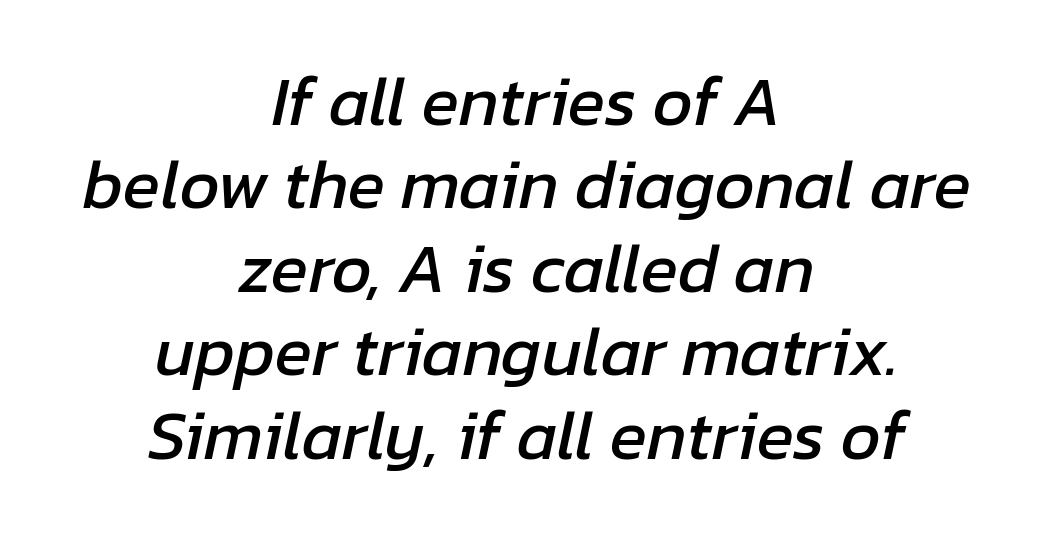
The image shows 69 px text type, italic (leaning right); set centered, line spacing 1.21x, normal letter spacing, not underlined; low stroke contrast and a medium x-height.
